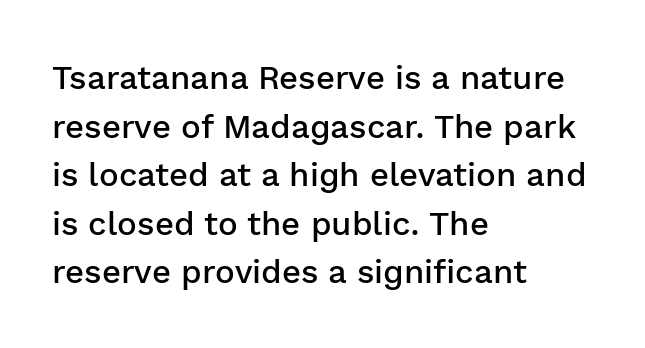
The image shows 33 px semibold sans-serif type, upright; set left-aligned, normal line spacing (1.47x), normal letter spacing, not underlined; low stroke contrast and a medium x-height.
